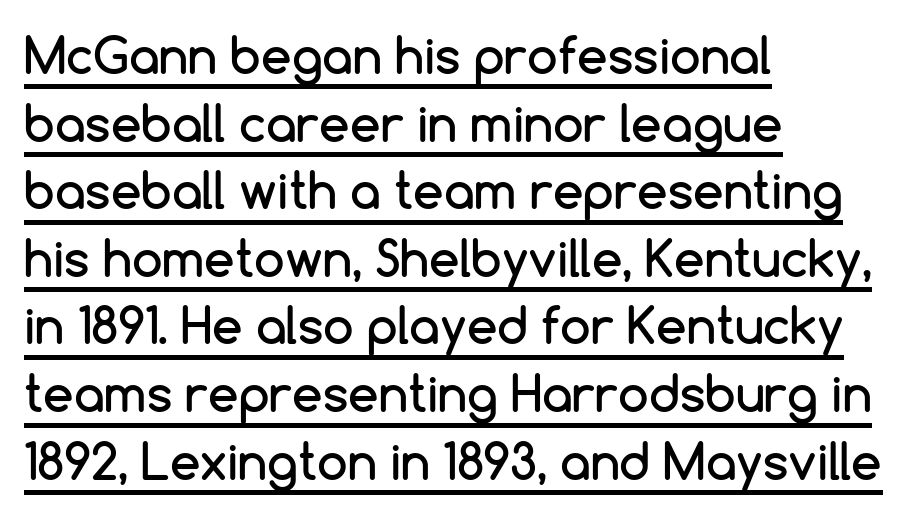
The image shows 49 px sans-serif type, upright; set left-aligned, normal line spacing (1.38x), normal letter spacing, underlined; low stroke contrast and a medium x-height.
